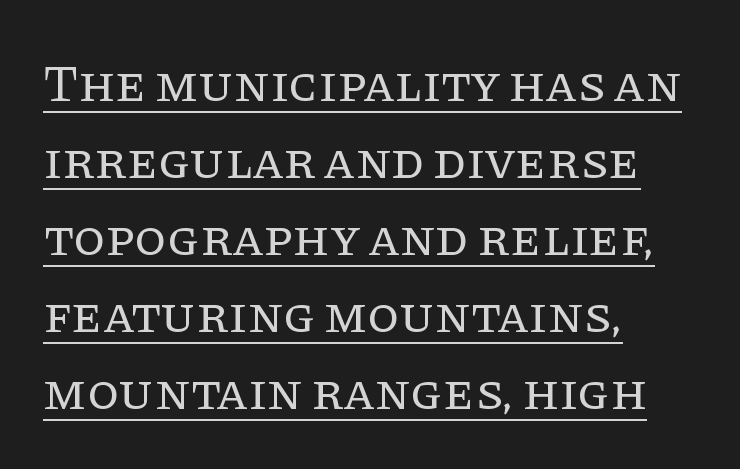
Q: Is the text bold? A: No.
Q: Is the text italic (slanted)? A: No, it is upright.
Q: Is the typeface a serif or a sans-serif typeface? A: Serif.
Q: Is the text underlined? A: Yes.
Q: How is the paragraph aligned? A: Left-aligned.
Q: Is the spacing between letters normal or unusually wide? A: Normal.
Q: Is the spacing between lines tight, normal or loose? A: Normal.
Q: Width (condensed, normal, or wide)? A: Normal.
Q: Stroke contrast? A: Low.
Q: x-height? A: Large.
Q: Monospaced? A: No.
